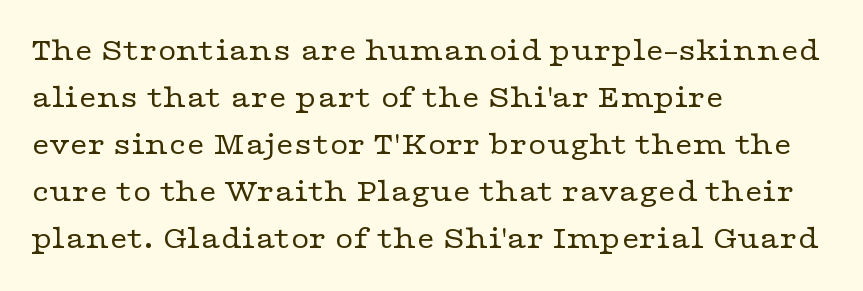
Layout note: lines flush left. This rendering leaves character spacing at its baseline value. This is not heavy type; no bold has been used. Little horizontal feet cap the strokes, marking this as serif type.
